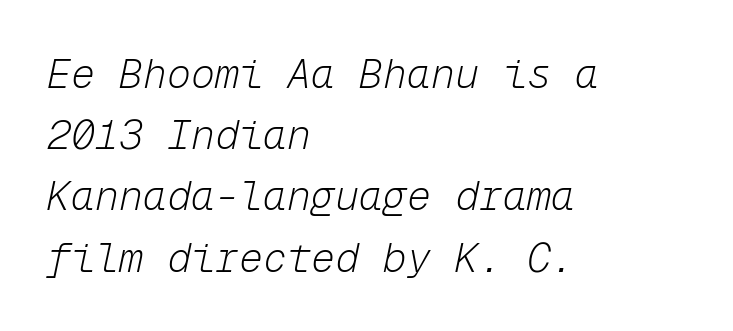
The axis of the letterforms is tilted away from vertical. Short note: letters normally spaced. Reading down the column, the eye jumps a familiar distance to each next line. Short and long lines alike share a common starting point at left. The passage shown is typed in a monospace face where columns stay perfectly aligned. A bare baseline throughout the passage.
